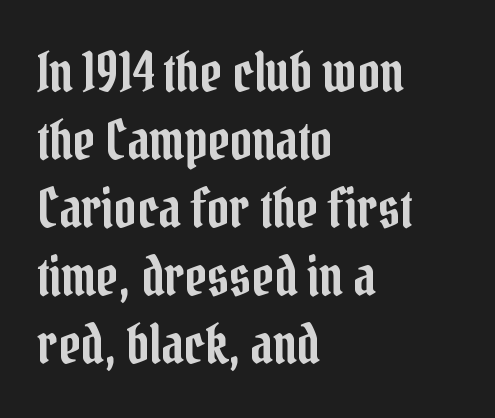
Q: Is the text italic (slanted)? A: No, it is upright.
Q: Is the typeface a serif or a sans-serif typeface? A: Serif.
Q: Is the text underlined? A: No.
Q: How is the paragraph aligned? A: Left-aligned.
Q: Is the spacing between letters normal or unusually wide? A: Normal.
Q: Is the spacing between lines tight, normal or loose? A: Normal.
Q: Width (condensed, normal, or wide)? A: Condensed.
Q: Stroke contrast? A: Low.
Q: x-height? A: Medium.
Q: Monospaced? A: No.
